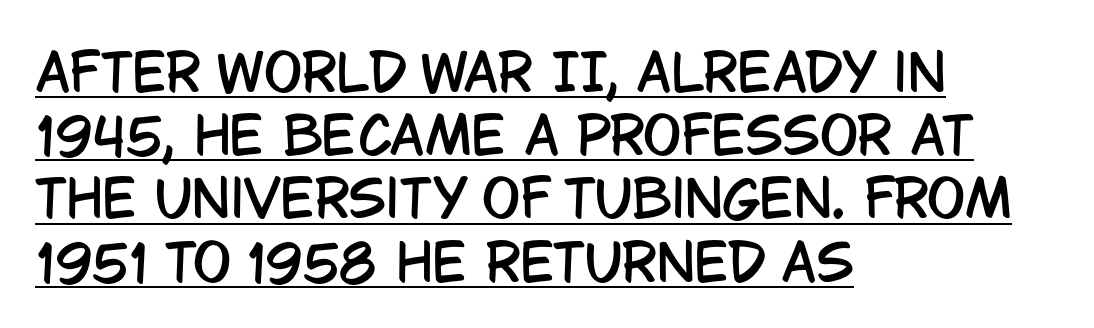
Do the characters align in a grid? No, the font is proportional. Check the space under the baseline: a stroke is drawn there. Line beginnings align vertically; line endings do not. Tracking here is standard; glyphs follow each other at the usual distance. Is there any slant? The stems are plumb.
